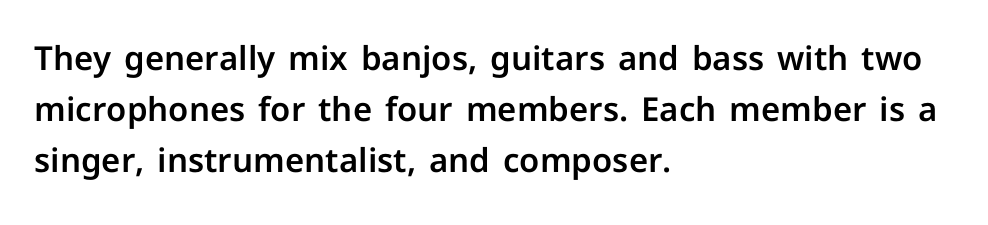
Q: Is the text italic (slanted)? A: No, it is upright.
Q: Is the typeface a serif or a sans-serif typeface? A: Sans-serif.
Q: Is the text underlined? A: No.
Q: How is the paragraph aligned? A: Left-aligned.
Q: Is the spacing between letters normal or unusually wide? A: Normal.
Q: Is the spacing between lines tight, normal or loose? A: Normal.
Q: Width (condensed, normal, or wide)? A: Normal.
Q: Stroke contrast? A: Low.
Q: x-height? A: Medium.
Q: Monospaced? A: No.
